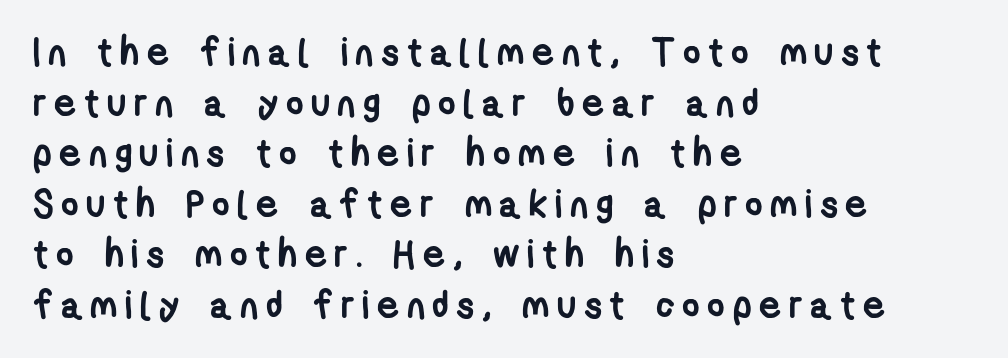
These lines sit exactly where default settings would place them. The passage shown is typeset with a sans-serif family. Bold? Absolutely — the strokes are thick and heavy. The face used here is proportionally spaced, like ordinary book or web type.
